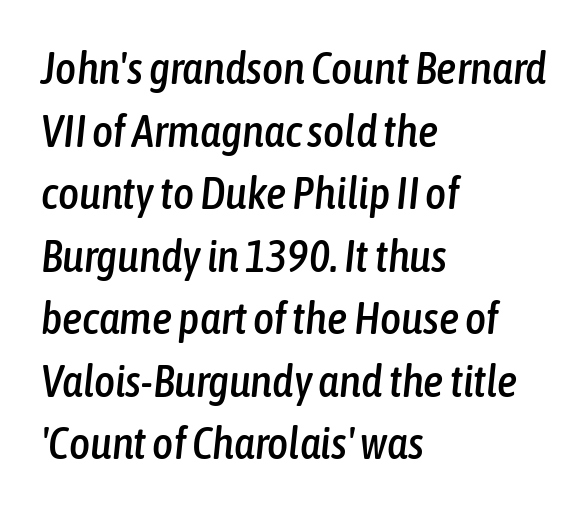
{"italic": "yes", "lean": "right", "slant_degrees": 6, "width": "condensed", "stroke_contrast": "low", "x_height": "medium", "monospaced": "no", "underline": "no", "align": "left", "line_spacing": "normal", "line_spacing_ratio": 1.39, "letter_spacing": "normal", "letter_spacing_em": 0.0, "glyph_px": 45}
